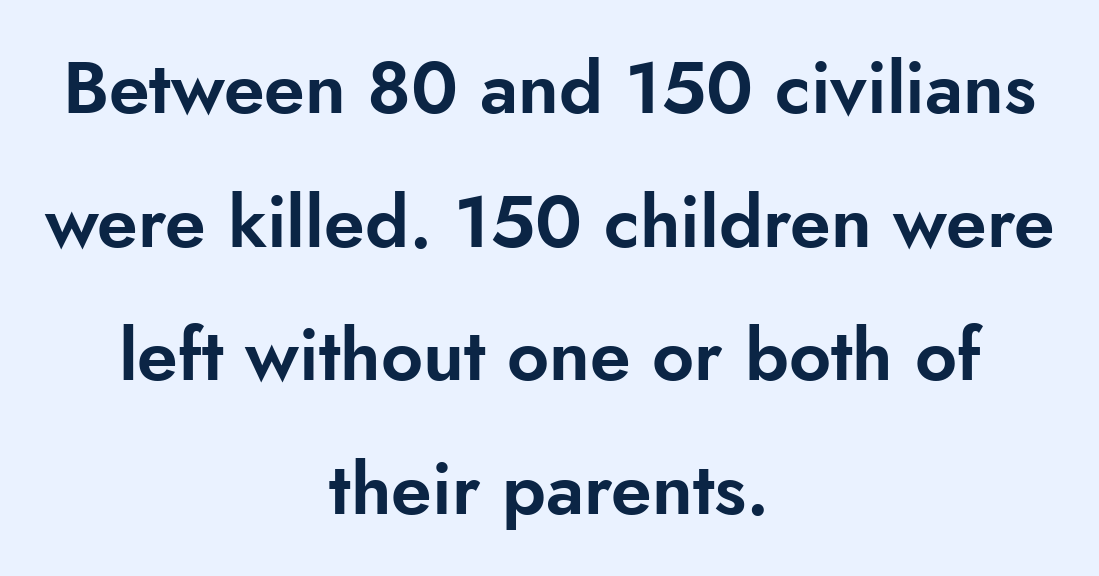
Q: Is the text italic (slanted)? A: No, it is upright.
Q: Is the typeface a serif or a sans-serif typeface? A: Sans-serif.
Q: Is the text underlined? A: No.
Q: How is the paragraph aligned? A: Centered.
Q: Is the spacing between letters normal or unusually wide? A: Normal.
Q: Width (condensed, normal, or wide)? A: Normal.
Q: Stroke contrast? A: Low.
Q: x-height? A: Small.
Q: Monospaced? A: No.
